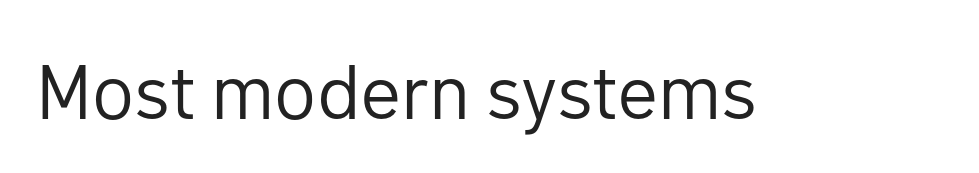
The typeface has the unassuming heft of standard copy or less. In terms of posture, this sample is upright. Students, note that the glyphs here touch the page at normal intervals. A clean baseline with only descenders dipping below it.
